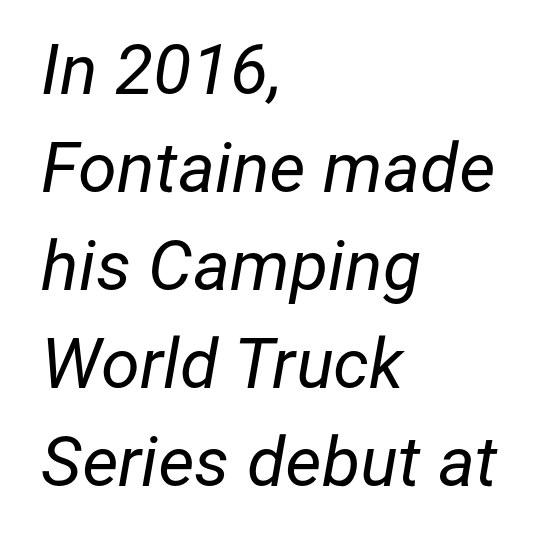
How are the letters spaced? Ordinarily, with no added tracking. Notice how descenders clear the ascenders below comfortably — that's standard leading. The whole block is typeset with a tilt. The passage shown is not bold in any degree. Each letter keeps its own natural width here, so spacing adapts to shape. These lines stack with their left ends in a neat column.
